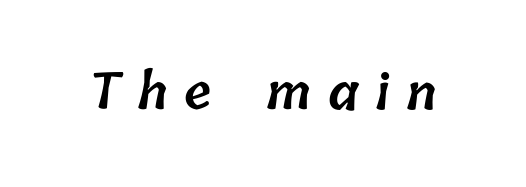
Nobody drew a line under any word here. Substantial extra tracking has been applied to these lines. Each letter keeps its own natural width here, so spacing adapts to shape. Bold? Not quite — semibold, heavier than regular but stopping short.
